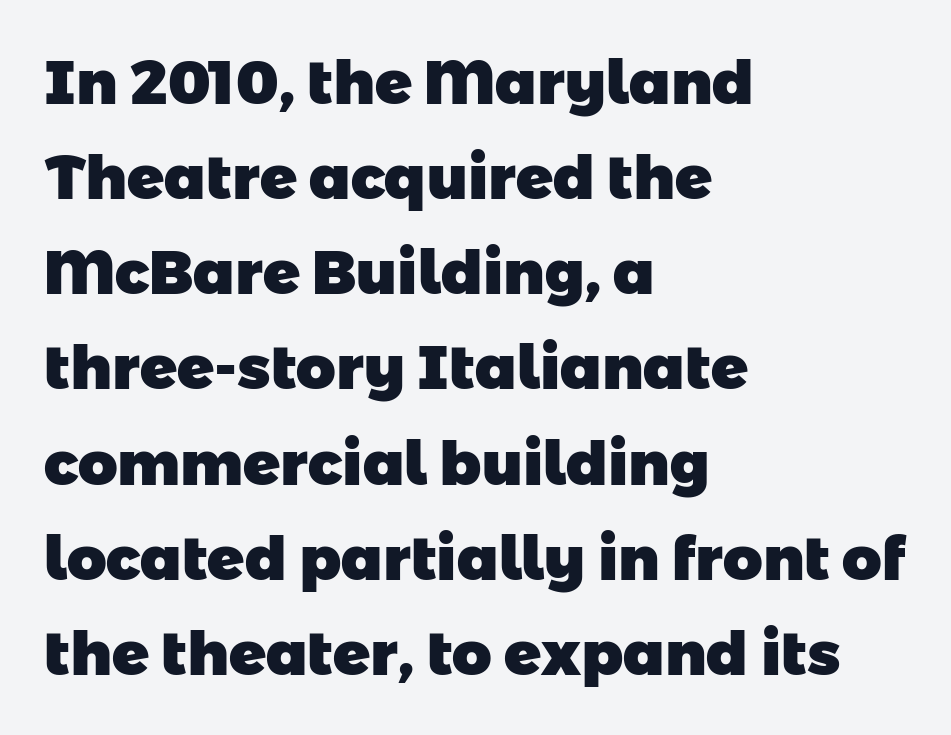
The image shows 61 px heavy sans-serif type; set left-aligned, normal line spacing (1.56x), normal letter spacing, not underlined; low stroke contrast and a medium x-height.
